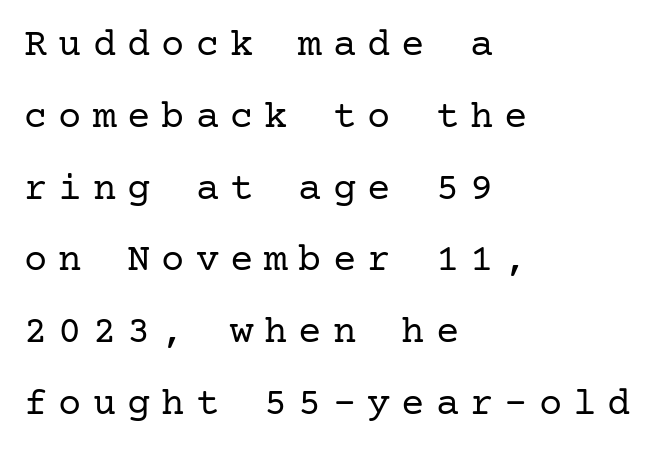
{"serif": "yes", "italic": "no", "bold": "no", "weight": "regular", "width": "normal", "stroke_contrast": "low", "x_height": "medium", "underline": "no", "align": "left", "line_spacing_ratio": 1.84, "letter_spacing": "wide", "letter_spacing_em": 0.28, "glyph_px": 39}
